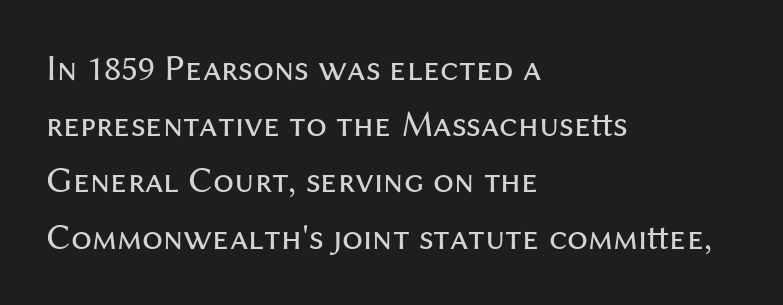
Q: Is the text bold? A: No.
Q: Is the text italic (slanted)? A: No, it is upright.
Q: Is the typeface a serif or a sans-serif typeface? A: Sans-serif.
Q: Is the text underlined? A: No.
Q: How is the paragraph aligned? A: Left-aligned.
Q: Is the spacing between letters normal or unusually wide? A: Normal.
Q: Is the spacing between lines tight, normal or loose? A: Normal.
Q: Width (condensed, normal, or wide)? A: Normal.
Q: Stroke contrast? A: Medium.
Q: x-height? A: Medium.
Q: Monospaced? A: No.
